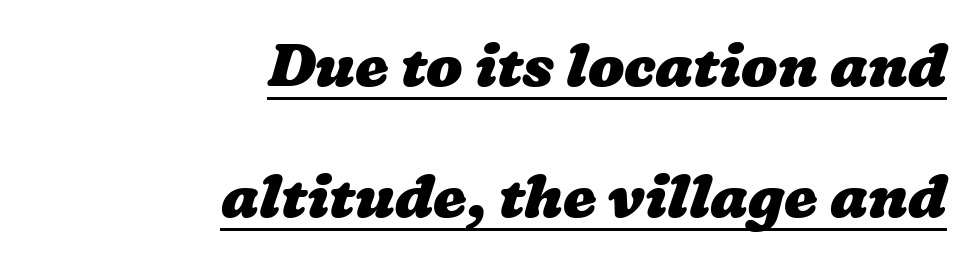
{"bold": "yes", "weight": "heavy", "width": "wide", "stroke_contrast": "low", "x_height": "medium", "monospaced": "no", "underline": "yes", "align": "right", "line_spacing": "loose", "line_spacing_ratio": 2.19, "letter_spacing": "normal", "letter_spacing_em": 0.0, "glyph_px": 60}
